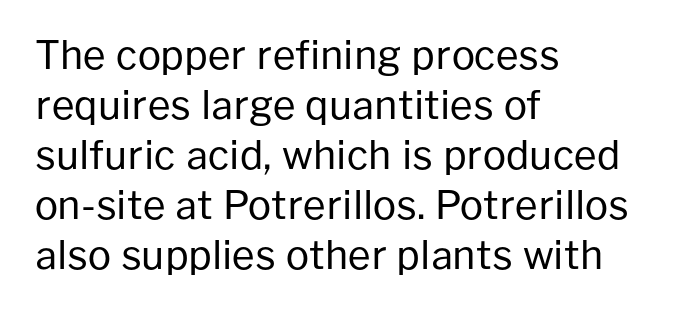
The image shows 39 px regular-weight sans-serif type, upright; set left-aligned, normal line spacing (1.28x), normal letter spacing, not underlined; low stroke contrast and a medium x-height.
